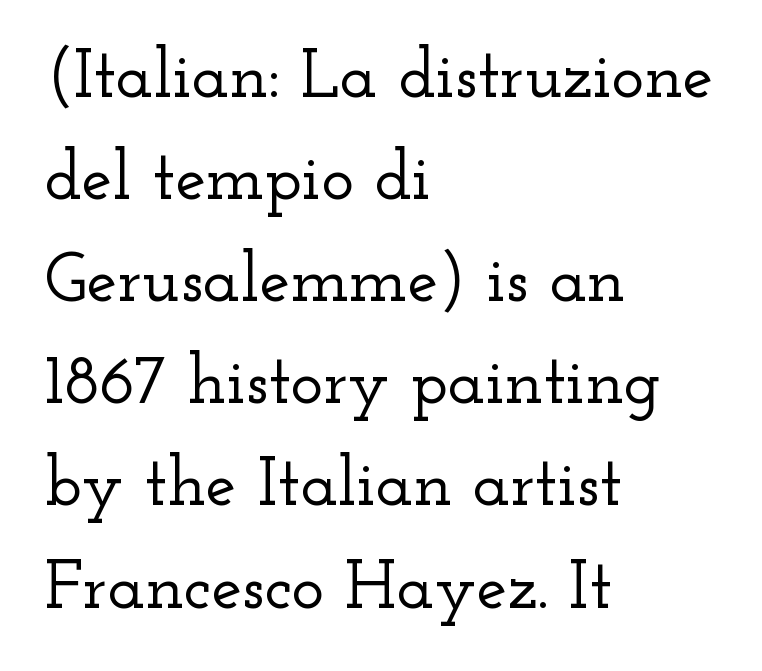
The image shows 69 px wide serif type, upright; set left-aligned, normal line spacing (1.48x), normal letter spacing, not underlined; low stroke contrast and a small x-height.
